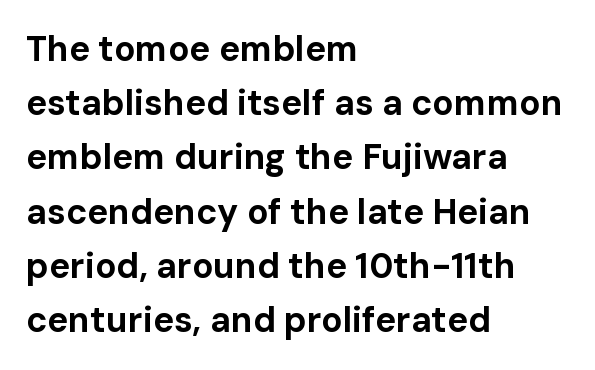
{"serif": "no", "italic": "no", "bold": "yes", "weight": "bold", "width": "normal", "stroke_contrast": "low", "x_height": "medium", "monospaced": "no", "underline": "no", "align": "left", "line_spacing": "normal", "line_spacing_ratio": 1.55, "letter_spacing": "normal", "letter_spacing_em": 0.0, "glyph_px": 35}
